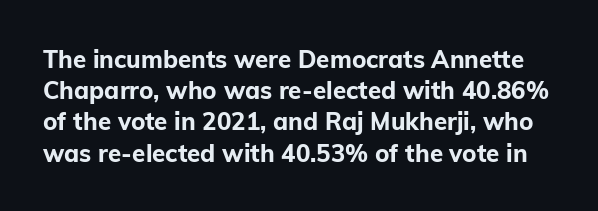
{"italic": "no", "bold": "yes", "underline": "no", "line_spacing": "normal", "line_spacing_ratio": 1.3, "letter_spacing": "normal", "letter_spacing_em": 0.0, "glyph_px": 24}
